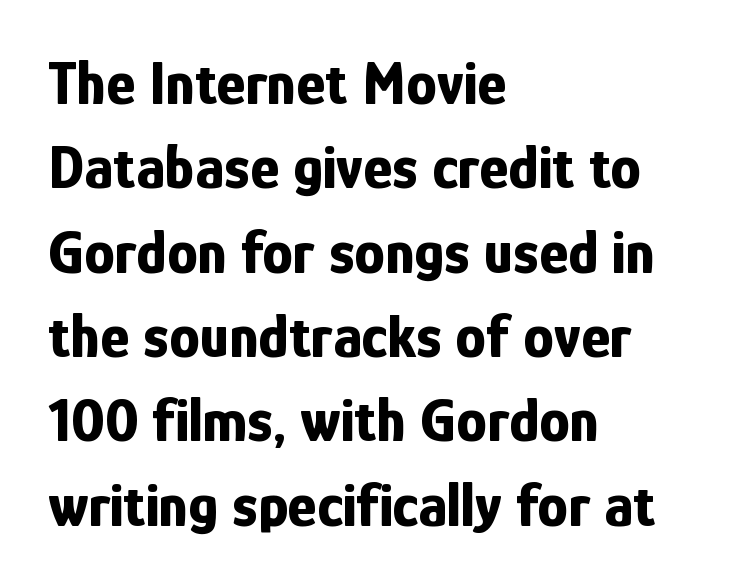
Q: Is the text bold? A: Yes.
Q: Is the text italic (slanted)? A: No, it is upright.
Q: Is the typeface a serif or a sans-serif typeface? A: Sans-serif.
Q: Is the text underlined? A: No.
Q: How is the paragraph aligned? A: Left-aligned.
Q: Is the spacing between letters normal or unusually wide? A: Normal.
Q: Is the spacing between lines tight, normal or loose? A: Normal.
Q: Width (condensed, normal, or wide)? A: Condensed.
Q: Stroke contrast? A: Low.
Q: x-height? A: Medium.
Q: Monospaced? A: No.
